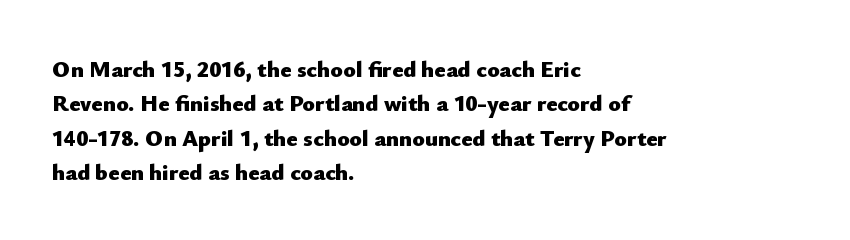
The image shows 23 px bold type, upright; set left-aligned, normal line spacing (1.5x), normal letter spacing, not underlined.
